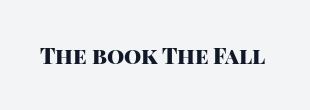
The image shows 22 px bold type, upright; set normal letter spacing, not underlined.
